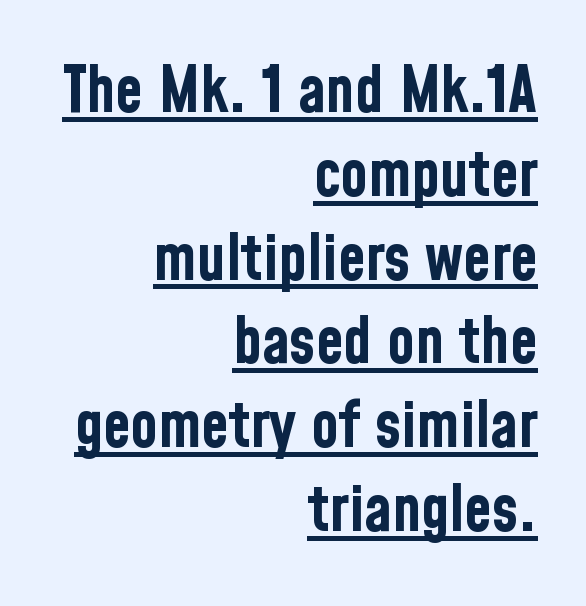
The characters display no serif detailing; their extremities are plain. Look at the stroke-to-counter ratio: heavy, a bold. The rows are spaced the way most documents space them. The compositor pushed each line to the right boundary. A roman cut, with each character standing at attention. Beneath each row of characters lies a ruled line.
